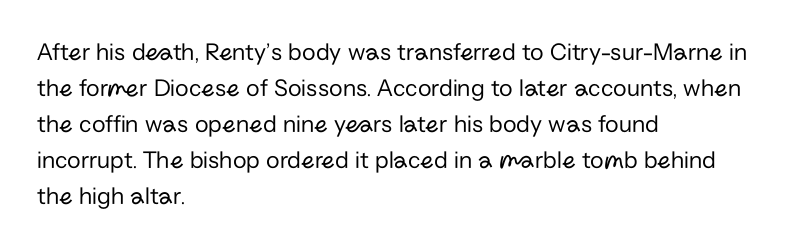
{"italic": "no", "bold": "no", "underline": "no", "align": "left", "line_spacing": "normal", "line_spacing_ratio": 1.44, "letter_spacing": "normal", "letter_spacing_em": 0.0, "glyph_px": 25}
